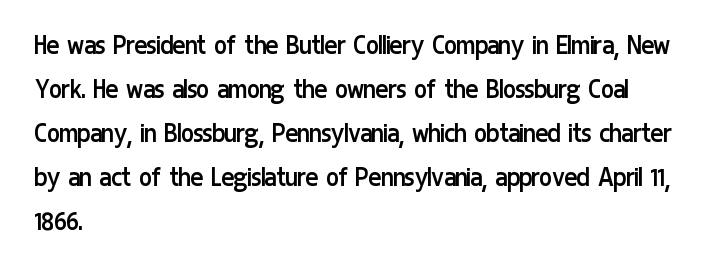
Notice how descenders clear the ascenders below comfortably — that's standard leading. Bare-footed words on every line. Posture: straight, roman, zero tilt. Every row of glyphs begins at an identical x-position on the left. You could not count columns in this text — the font is proportionally spaced. The letters sit at their default tracking, neither squeezed nor spread.
